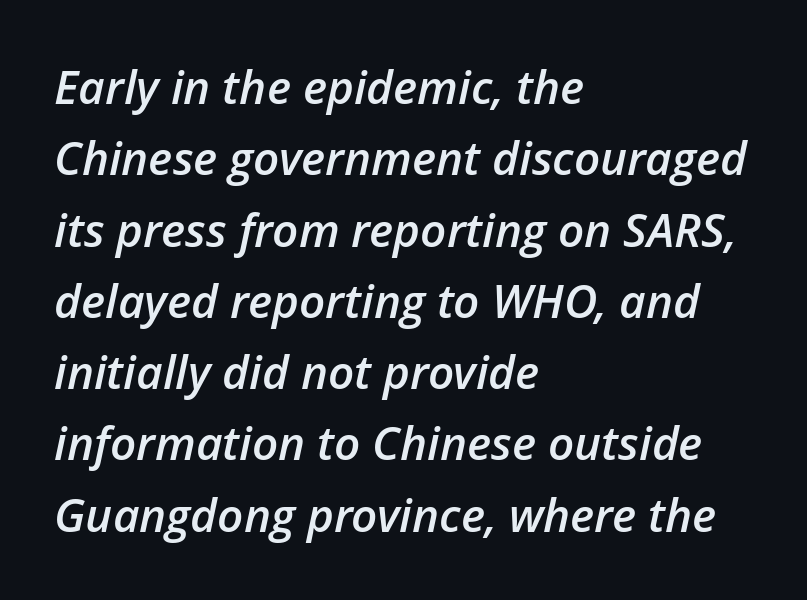
A bit beefed up — I'd call it semibold rather than bold. How are the letters spaced? Ordinarily, with no added tracking. Character widths vary here, with narrow letters taking less room than wide ones. Anything drawn beneath the words? Only blank space. The space between consecutive lines is moderate.
